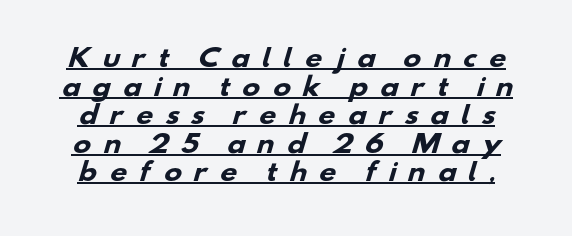
Q: Is the text bold? A: Yes.
Q: Is the text underlined? A: Yes.
Q: Is the spacing between letters normal or unusually wide? A: Unusually wide.
